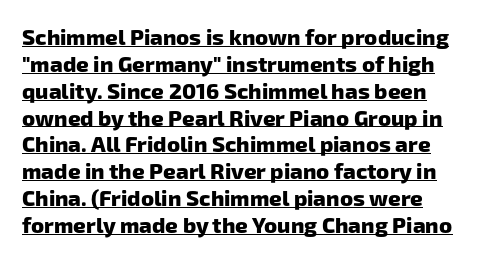
The image shows 22 px bold type; set line spacing 1.22x, normal letter spacing, underlined.
